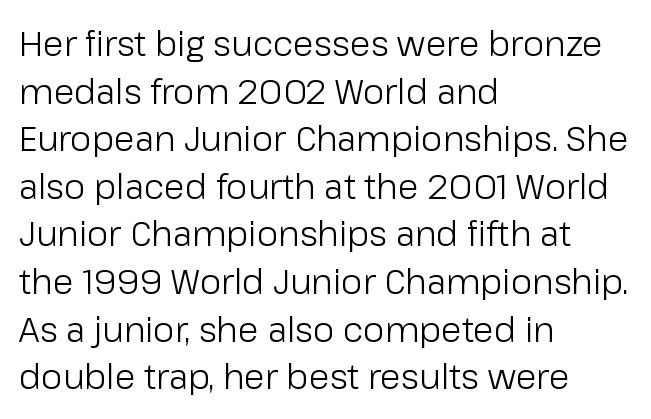
This sample uses plain, unmodified letter spacing. Regular leading. The lettering stays uniformly vertical, giving the passage a roman look. Is this a heavy cut? Hardly; it is regular or lighter. Each line starts at the same left margin while the right side varies.
